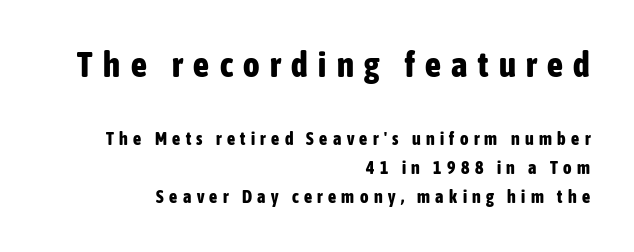
Each line ends at the same right margin while the left side varies. Are there feet on the stems? There aren't — it's a sans. Weight: bold. Characters follow at a spacing far wider than the type designer built in.
